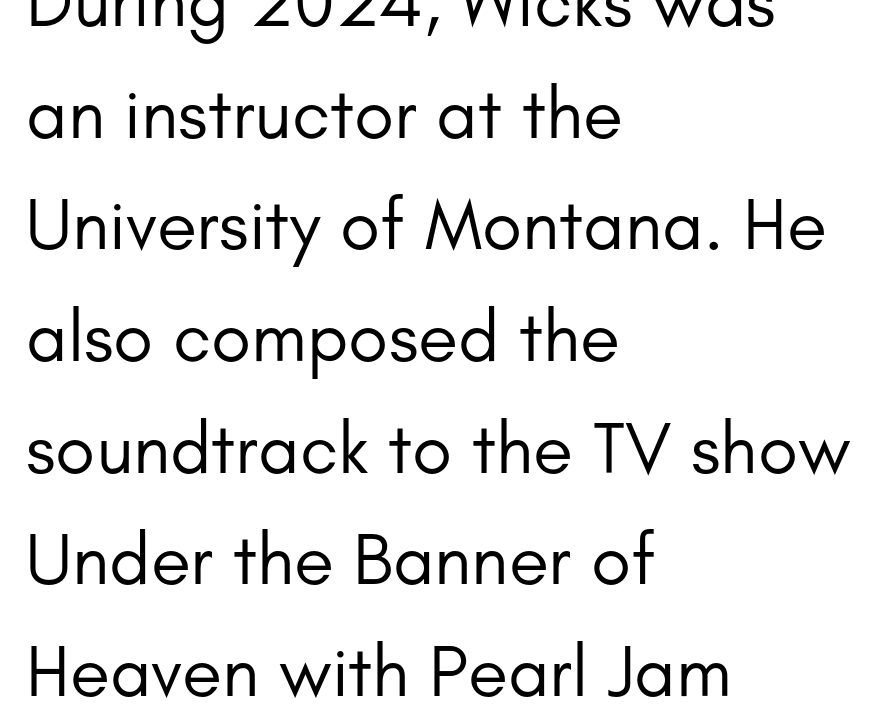
{"serif": "no", "italic": "no", "bold": "no", "weight": "regular", "width": "normal", "stroke_contrast": "low", "x_height": "small", "monospaced": "no", "underline": "no", "align": "left", "line_spacing": "normal", "line_spacing_ratio": 1.53, "letter_spacing": "normal", "letter_spacing_em": 0.0, "glyph_px": 73}
